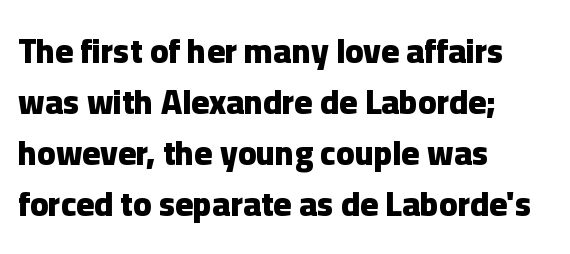
Rule under the text: the space is simply empty. Note the varied advance widths — an 'i' is clearly narrower than an 'm'. The type family on display is of the sans-serif kind. This is roman type, the default non-slanted kind.
